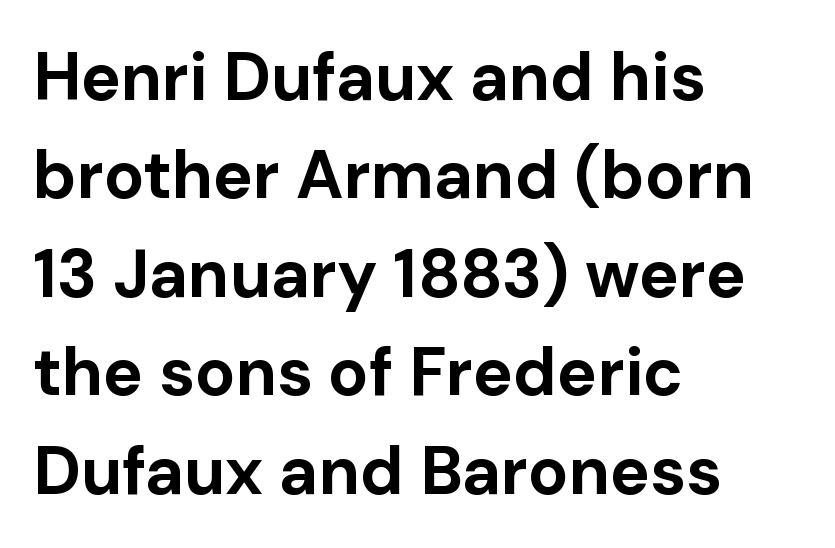
{"serif": "no", "italic": "no", "bold": "yes", "weight": "bold", "width": "normal", "stroke_contrast": "low", "x_height": "medium", "monospaced": "no", "underline": "no", "align": "left", "line_spacing": "normal", "line_spacing_ratio": 1.47, "letter_spacing": "normal", "letter_spacing_em": 0.0, "glyph_px": 67}
